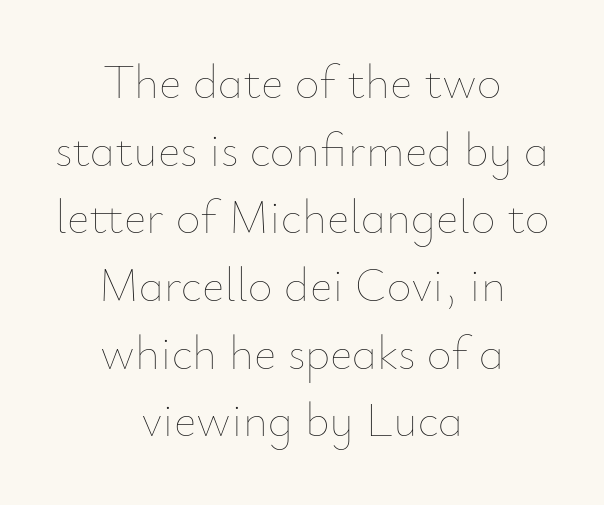
Underline: absent. Spacing verdict: proportional, widths tailored to each character. Letter spacing: default. Do the letters lean? They stand straight. The rows are spaced the way most documents space them. Weight: not bold — regular or lighter.
